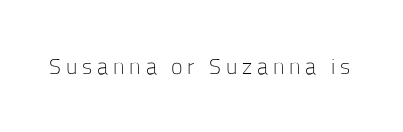
{"italic": "no", "bold": "no", "underline": "no", "letter_spacing": "wide", "letter_spacing_em": 0.22, "glyph_px": 22}
